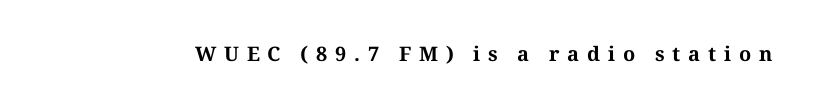
Q: Is the text bold? A: Yes.
Q: Is the text italic (slanted)? A: No, it is upright.
Q: Is the text underlined? A: No.
Q: Is the spacing between letters normal or unusually wide? A: Unusually wide.
